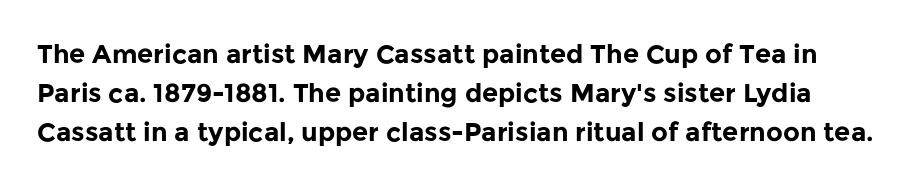
Baseline-to-baseline distance is the conventional proportion of letter height. How are the letters spaced? Ordinarily, with no added tracking. Beneath every word, the page is bare. These words are printed bold, with thick strokes throughout.
